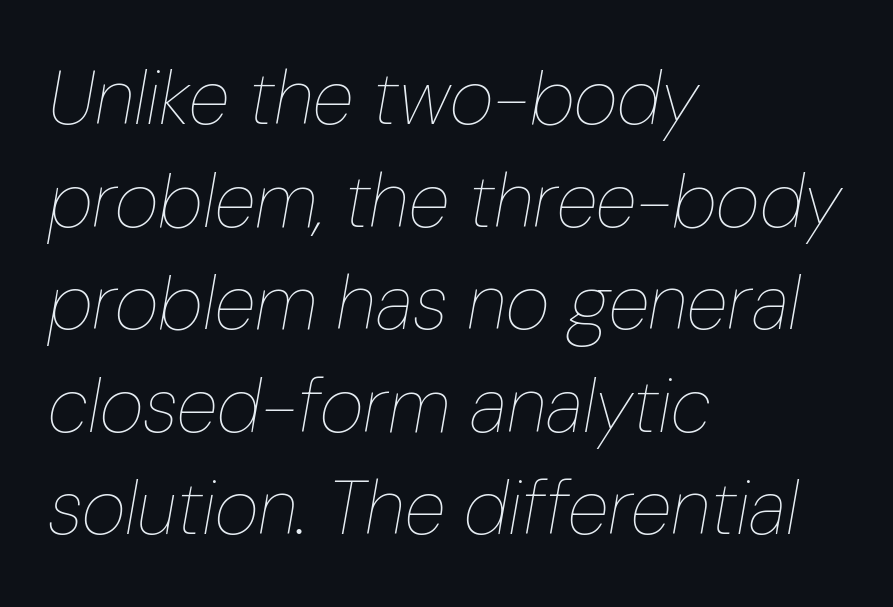
Only glyphs here, with clear space below each row. One-word summary of the alignment: left. Emphasis-style slanted type is in use. The rows are spaced the way most documents space them. Nobody touched the tracking dial on this one.
